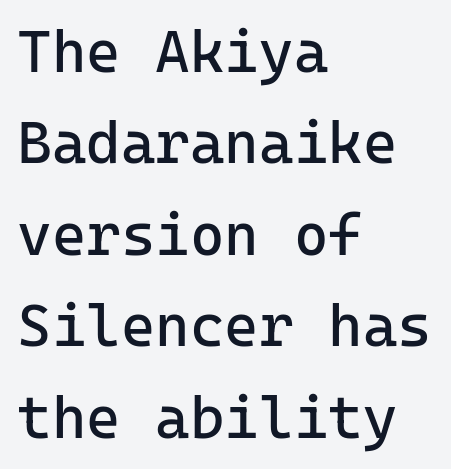
The image shows 59 px regular-weight sans-serif type, upright; set left-aligned, normal line spacing (1.55x), normal letter spacing, not underlined; low stroke contrast and a medium x-height.
